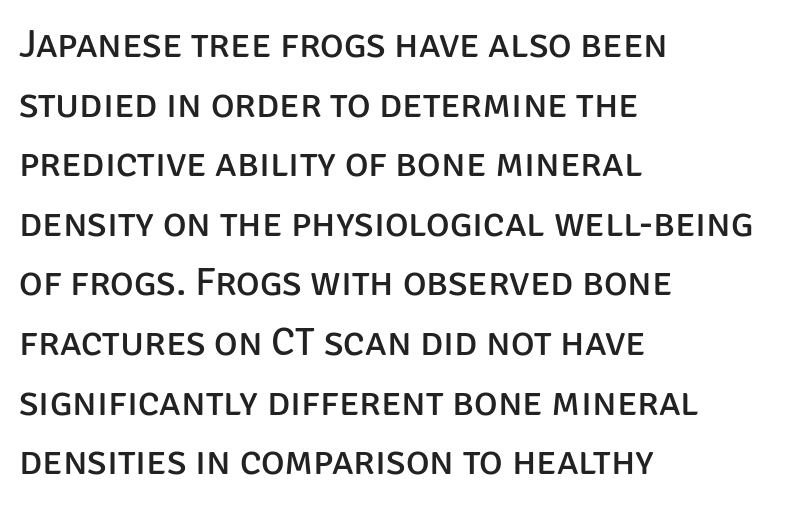
Q: Is the text bold? A: No.
Q: Is the text italic (slanted)? A: No, it is upright.
Q: Is the typeface a serif or a sans-serif typeface? A: Sans-serif.
Q: Is the text underlined? A: No.
Q: How is the paragraph aligned? A: Left-aligned.
Q: Is the spacing between letters normal or unusually wide? A: Normal.
Q: Is the spacing between lines tight, normal or loose? A: Normal.
Q: Width (condensed, normal, or wide)? A: Normal.
Q: Stroke contrast? A: Low.
Q: x-height? A: Large.
Q: Monospaced? A: No.
